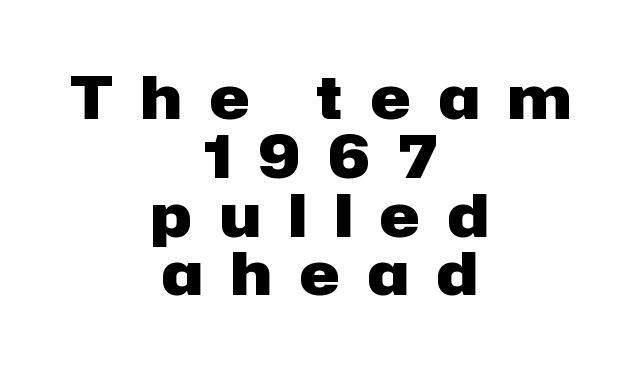
{"serif": "no", "italic": "no", "bold": "yes", "weight": "heavy", "width": "normal", "stroke_contrast": "low", "x_height": "medium", "monospaced": "no", "underline": "no", "align": "center", "line_spacing": "tight", "line_spacing_ratio": 0.98, "letter_spacing": "wide", "letter_spacing_em": 0.47, "glyph_px": 60}
